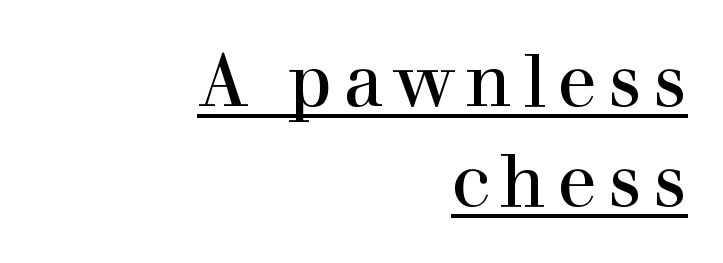
Q: Is the text italic (slanted)? A: No, it is upright.
Q: Is the typeface a serif or a sans-serif typeface? A: Serif.
Q: Is the text underlined? A: Yes.
Q: How is the paragraph aligned? A: Right-aligned.
Q: Is the spacing between lines tight, normal or loose? A: Normal.
Q: Width (condensed, normal, or wide)? A: Normal.
Q: x-height? A: Medium.
Q: Monospaced? A: No.
